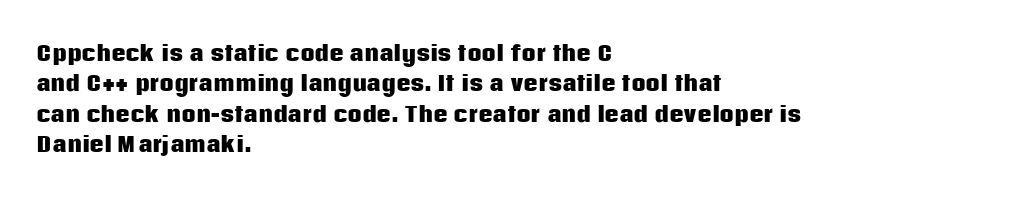
Q: Is the text bold? A: Yes.
Q: Is the text italic (slanted)? A: No, it is upright.
Q: Is the text underlined? A: No.
Q: How is the paragraph aligned? A: Left-aligned.
Q: Is the spacing between letters normal or unusually wide? A: Normal.
Q: Is the spacing between lines tight, normal or loose? A: Normal.
